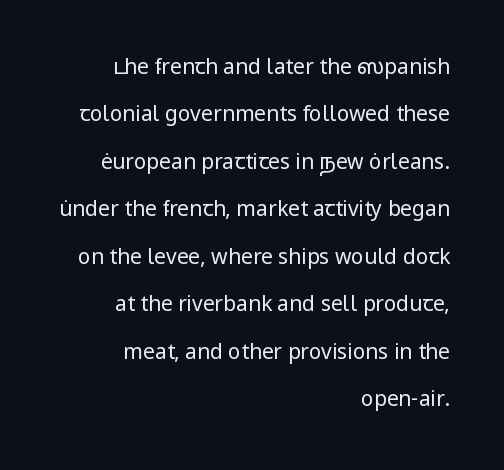
{"italic": "no", "bold": "no", "underline": "no", "align": "right", "line_spacing": "loose", "line_spacing_ratio": 2.26, "letter_spacing": "normal", "letter_spacing_em": 0.0, "glyph_px": 21}
